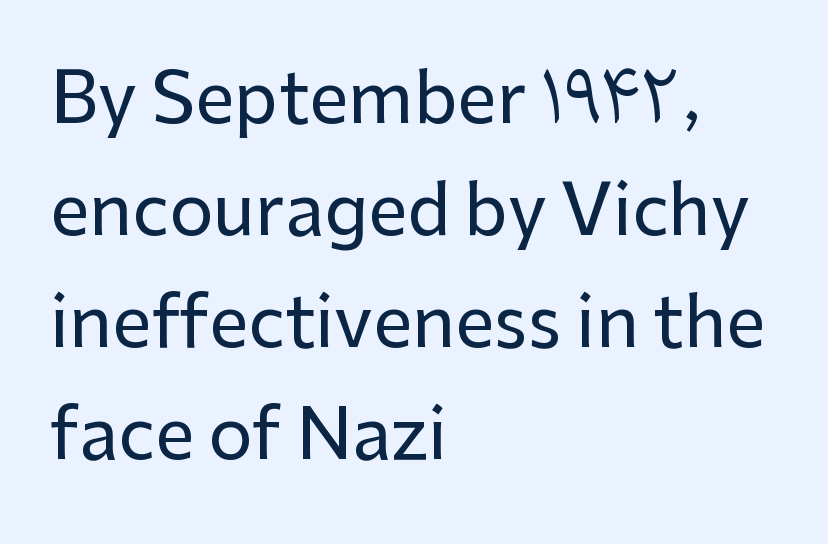
{"serif": "no", "italic": "no", "width": "normal", "stroke_contrast": "low", "x_height": "medium", "monospaced": "no", "underline": "no", "align": "left", "line_spacing": "normal", "line_spacing_ratio": 1.6, "letter_spacing": "normal", "letter_spacing_em": 0.0, "glyph_px": 70}
